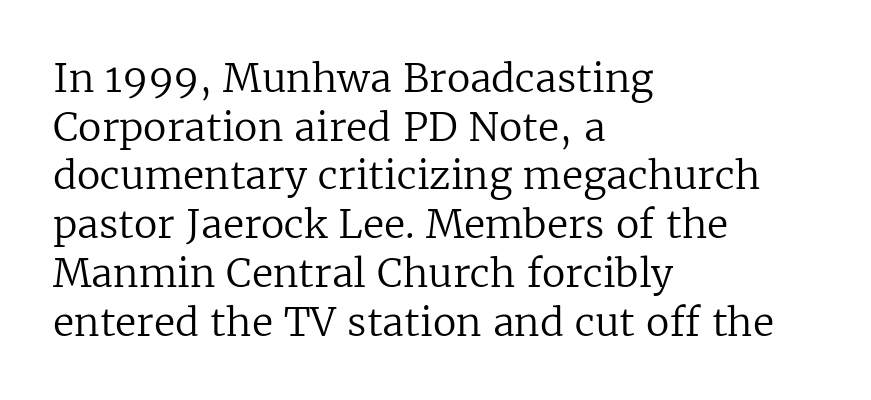
The image shows 39 px regular-weight serif type, upright; set left-aligned, normal line spacing (1.25x), normal letter spacing, not underlined; low stroke contrast and a medium x-height.
